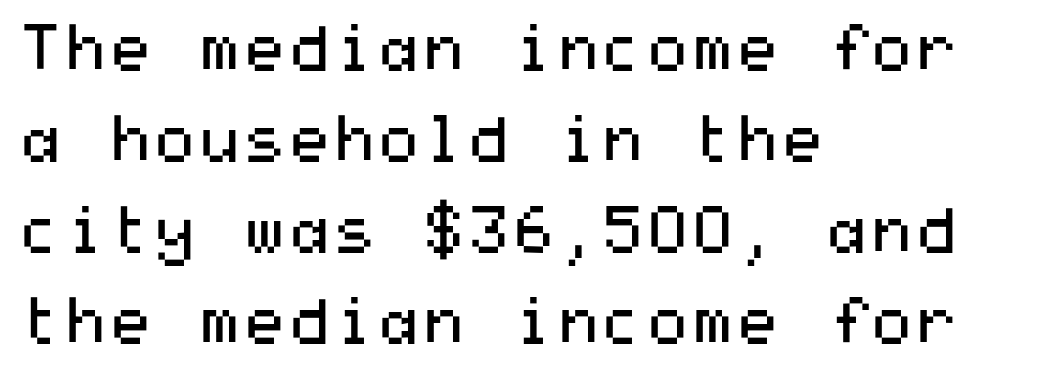
{"serif": "no", "italic": "no", "bold": "no", "weight": "regular", "width": "wide", "stroke_contrast": "medium", "x_height": "medium", "underline": "no", "align": "left", "line_spacing": "normal", "line_spacing_ratio": 1.42, "letter_spacing": "normal", "letter_spacing_em": 0.0, "glyph_px": 64}
